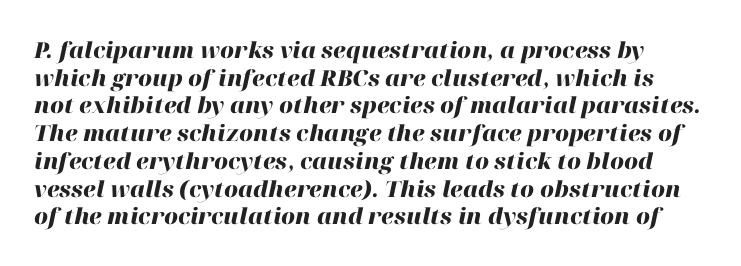
{"italic": "yes", "lean": "right", "slant_degrees": 12, "bold": "yes", "underline": "no", "line_spacing": "normal", "line_spacing_ratio": 1.26, "letter_spacing": "normal", "letter_spacing_em": 0.0, "glyph_px": 22}
